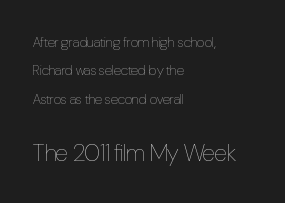
The image shows 24 px text type, upright; set left-aligned, loose line spacing (2.02x), normal letter spacing, not underlined; the second (bottom) block is 1.71x larger.
